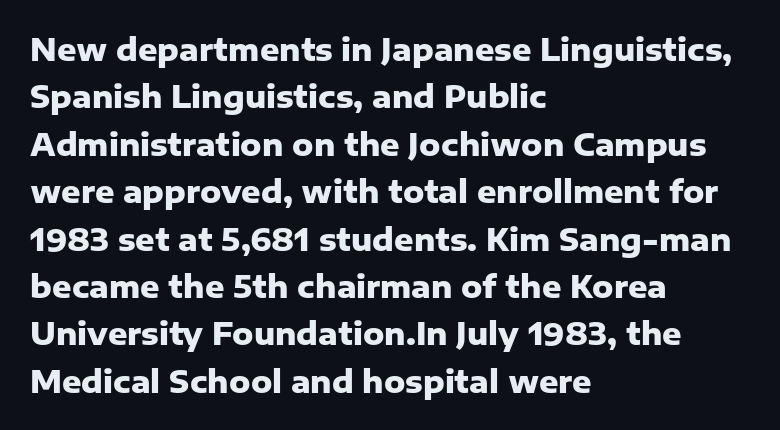
The rendering shows plain stroke endings on the letterforms — a sans-serif design. These lines keep a tight, regular rhythm from letter to letter. Each letter keeps its own natural width here, so spacing adapts to shape. What weight is shown? A full bold with thick strokes. Upright lettering throughout. Descenders hang freely into open space.
